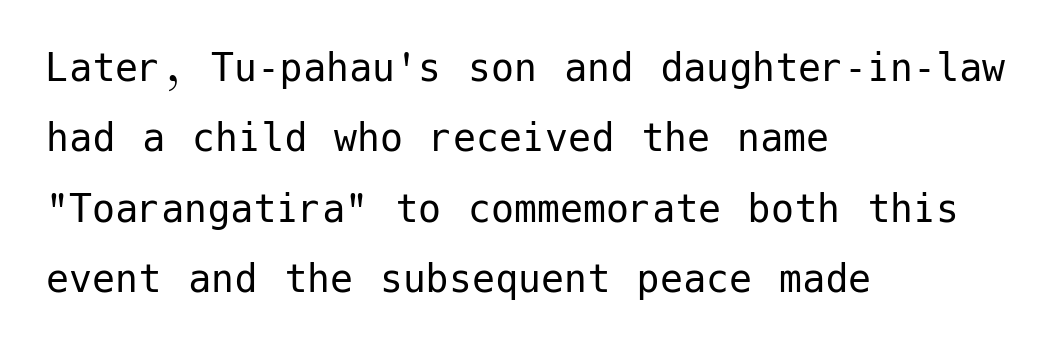
{"serif": "no", "italic": "no", "bold": "no", "weight": "regular", "width": "normal", "stroke_contrast": "low", "x_height": "medium", "underline": "no", "align": "left", "line_spacing": "normal", "line_spacing_ratio": 1.53, "letter_spacing": "normal", "letter_spacing_em": 0.0, "glyph_px": 46}
